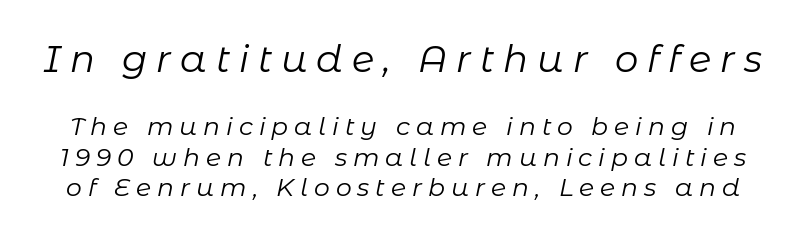
{"italic": "yes", "lean": "right", "slant_degrees": 11, "bold": "no", "weight": "regular", "width": "normal", "stroke_contrast": "low", "x_height": "medium", "monospaced": "no", "underline": "no", "line_spacing_ratio": 1.21, "letter_spacing": "wide", "letter_spacing_em": 0.24, "larger_block": "first", "size_ratio": 1.48, "glyph_px": 37}
